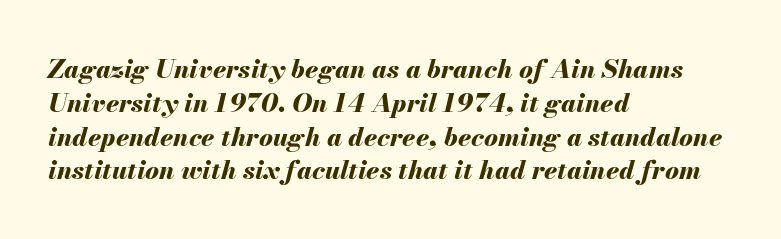
The image shows 26 px bold type, italic (leaning right); set left-aligned, normal line spacing (1.3x), normal letter spacing, not underlined.
